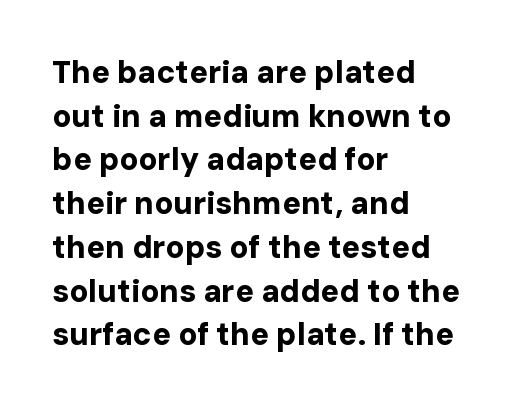
Q: Is the text bold? A: Yes.
Q: Is the text italic (slanted)? A: No, it is upright.
Q: Is the typeface a serif or a sans-serif typeface? A: Sans-serif.
Q: Is the text underlined? A: No.
Q: How is the paragraph aligned? A: Left-aligned.
Q: Is the spacing between letters normal or unusually wide? A: Normal.
Q: Is the spacing between lines tight, normal or loose? A: Normal.
Q: Width (condensed, normal, or wide)? A: Normal.
Q: Stroke contrast? A: Low.
Q: x-height? A: Medium.
Q: Monospaced? A: No.
